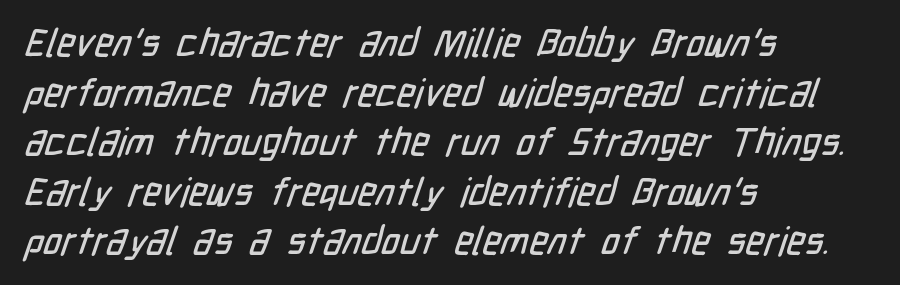
Q: Is the typeface a serif or a sans-serif typeface? A: Sans-serif.
Q: Is the text underlined? A: No.
Q: How is the paragraph aligned? A: Left-aligned.
Q: Is the spacing between letters normal or unusually wide? A: Normal.
Q: Is the spacing between lines tight, normal or loose? A: Normal.
Q: Width (condensed, normal, or wide)? A: Condensed.
Q: Stroke contrast? A: Low.
Q: x-height? A: Medium.
Q: Monospaced? A: No.
